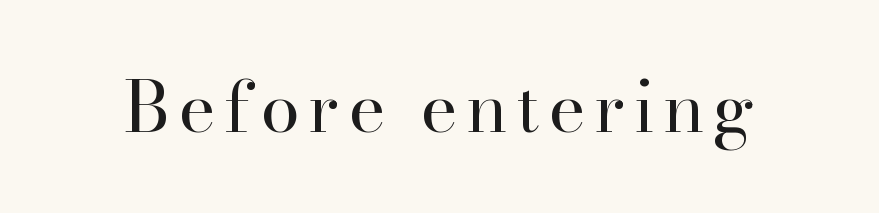
{"serif": "yes", "italic": "no", "bold": "no", "weight": "regular", "width": "normal", "stroke_contrast": "high", "x_height": "small", "monospaced": "no", "underline": "no", "glyph_px": 71}
